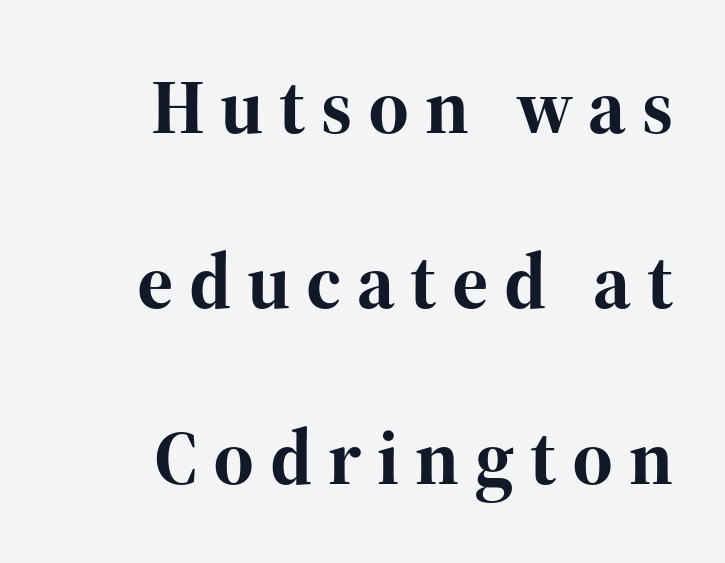
Type style note: has serifs. Looks like regular typesetting: each glyph gets only the width it needs. Decoration check: the copy has no underline. Posture: straight, roman, zero tilt. A great deal of white space separates one row of letters from the next.
